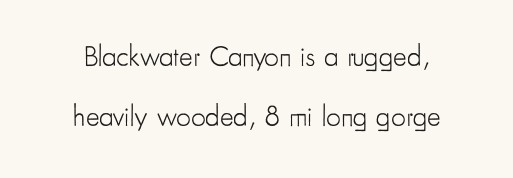
The image shows 29 px light, condensed sans-serif type, upright; set loose line spacing (2.06x), normal letter spacing, not underlined; low stroke contrast and a small x-height.
